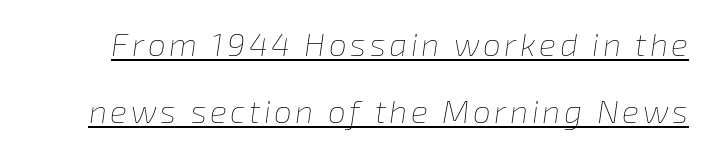
The typography opts for an oblique posture over an upright one. The letterforms sit at book weight or below. Quick note: interline space is abundant. A rule runs beneath these lines of type. These lines are rendered in a variable-pitch font.
